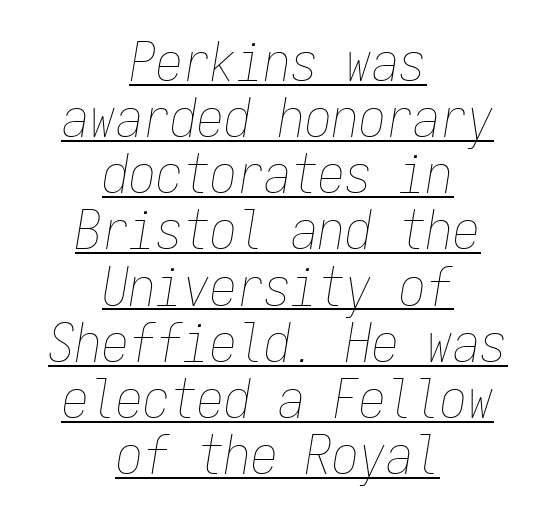
The image shows 54 px thin, condensed type, italic (leaning right), monospaced; set centered, tight line spacing (1.04x), normal letter spacing, underlined; low stroke contrast and a medium x-height.
